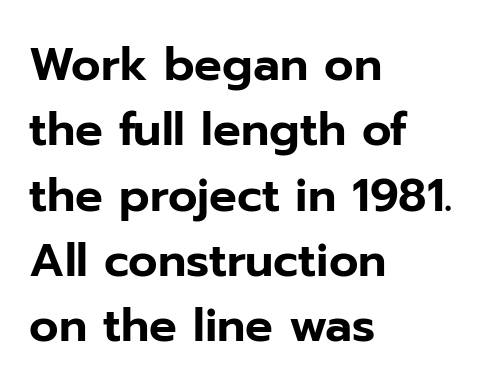
{"serif": "no", "italic": "no", "width": "normal", "stroke_contrast": "low", "x_height": "medium", "monospaced": "no", "underline": "no", "align": "left", "line_spacing": "normal", "line_spacing_ratio": 1.42, "letter_spacing": "normal", "letter_spacing_em": 0.0, "glyph_px": 46}
